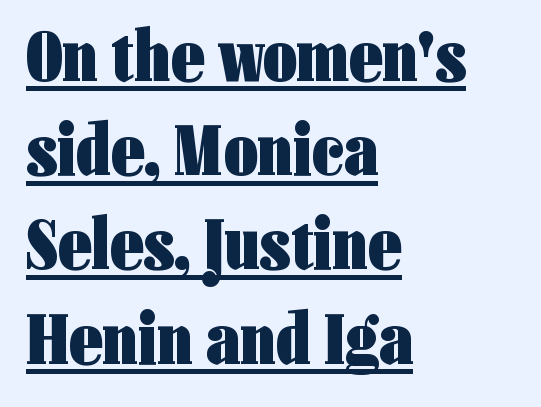
The image shows 73 px heavy, condensed sans-serif type, upright; set left-aligned, normal line spacing (1.29x), normal letter spacing, underlined; low stroke contrast and a medium x-height.
